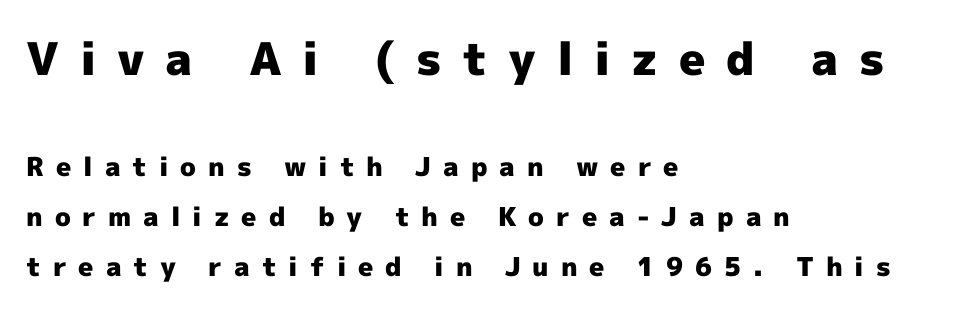
The image shows 45 px heavy sans-serif type, upright; set left-aligned, loose line spacing (1.92x), unusually wide letter spacing (+0.46 em), not underlined; the first (top) block is 1.73x larger; a medium x-height.
